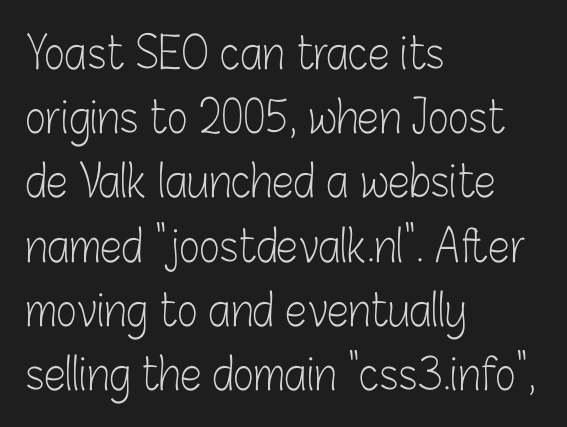
Q: Is the text bold? A: No.
Q: Is the text italic (slanted)? A: No, it is upright.
Q: Is the typeface a serif or a sans-serif typeface? A: Sans-serif.
Q: Is the text underlined? A: No.
Q: How is the paragraph aligned? A: Left-aligned.
Q: Is the spacing between letters normal or unusually wide? A: Normal.
Q: Is the spacing between lines tight, normal or loose? A: Normal.
Q: Width (condensed, normal, or wide)? A: Condensed.
Q: Stroke contrast? A: Low.
Q: x-height? A: Medium.
Q: Monospaced? A: No.
